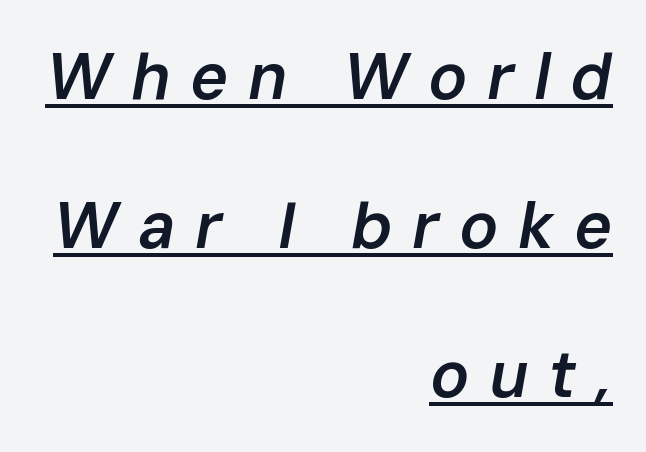
{"italic": "yes", "lean": "right", "slant_degrees": 10, "bold": "semi", "weight": "semibold", "width": "normal", "stroke_contrast": "low", "x_height": "medium", "monospaced": "no", "underline": "yes", "align": "right", "line_spacing": "loose", "line_spacing_ratio": 2.29, "letter_spacing": "wide", "letter_spacing_em": 0.3, "glyph_px": 65}
